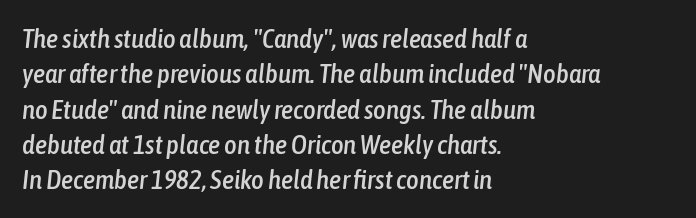
Q: Is the text italic (slanted)? A: Yes, it leans right by about 6 degrees.
Q: Is the text underlined? A: No.
Q: How is the paragraph aligned? A: Left-aligned.
Q: Is the spacing between letters normal or unusually wide? A: Normal.
Q: Is the spacing between lines tight, normal or loose? A: Normal.
